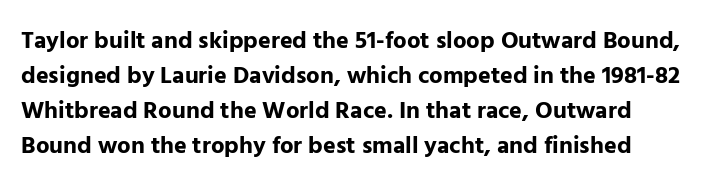
The image shows 24 px bold type, upright; set normal line spacing (1.46x), normal letter spacing, not underlined.
